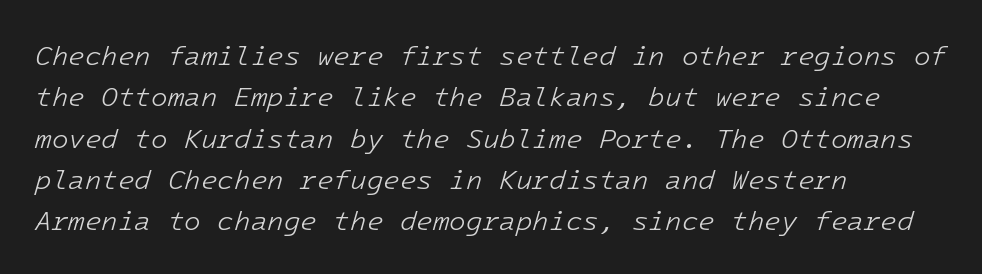
The specimen reads as italic at a glance. Does extra space separate the letters? No, they use regular spacing. The foot of each line stays bare and open. The face looks like a standard text weight, possibly lighter. Vertical spacing — default.
